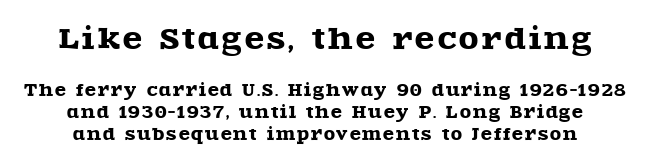
{"serif": "yes", "italic": "no", "width": "wide", "x_height": "large", "monospaced": "no", "underline": "no", "align": "center", "line_spacing": "normal", "line_spacing_ratio": 1.36, "larger_block": "first", "size_ratio": 1.75, "glyph_px": 28}
